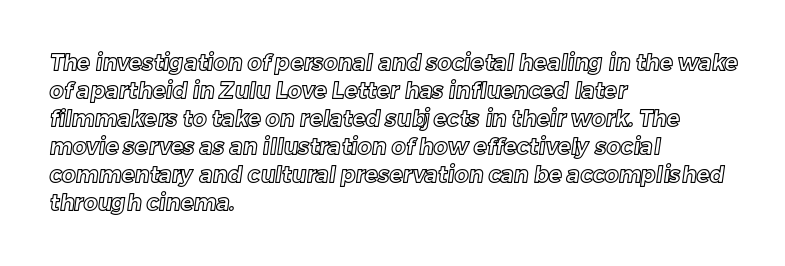
The image shows 22 px text type; set left-aligned, normal line spacing (1.27x), normal letter spacing, not underlined.
